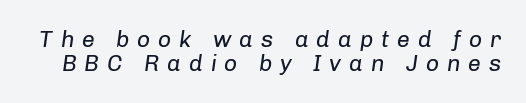
Q: Is the text bold? A: No.
Q: Is the text italic (slanted)? A: Yes, it leans right by about 8 degrees.
Q: Is the text underlined? A: No.
Q: Is the spacing between letters normal or unusually wide? A: Unusually wide.
Q: Is the spacing between lines tight, normal or loose? A: Tight.
